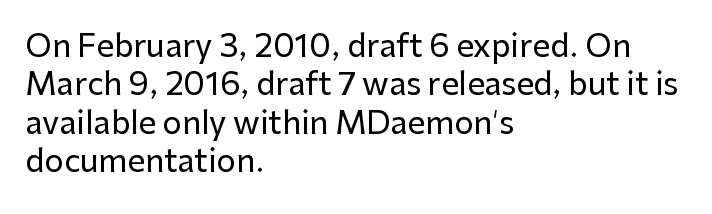
{"serif": "no", "italic": "no", "width": "normal", "stroke_contrast": "low", "x_height": "medium", "monospaced": "no", "underline": "no", "align": "left", "line_spacing_ratio": 1.24, "letter_spacing": "normal", "letter_spacing_em": 0.0, "glyph_px": 31}
